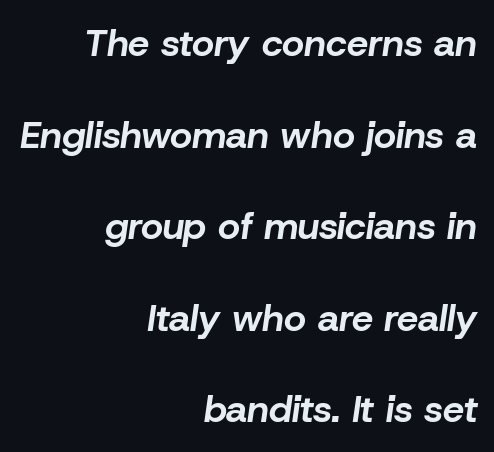
You could fit nearly another row in the gap between these rows. Glyph-to-glyph distance matches everyday printed text. If you drew a line through each stem, it would be angled. Underlining? Definitely not there.
